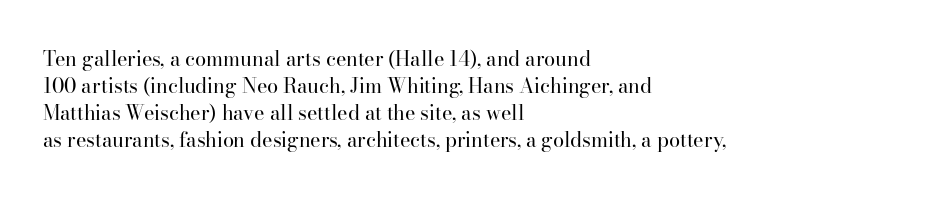
Q: Is the text bold? A: No.
Q: Is the text italic (slanted)? A: No, it is upright.
Q: Is the text underlined? A: No.
Q: How is the paragraph aligned? A: Left-aligned.
Q: Is the spacing between letters normal or unusually wide? A: Normal.
Q: Is the spacing between lines tight, normal or loose? A: Normal.
